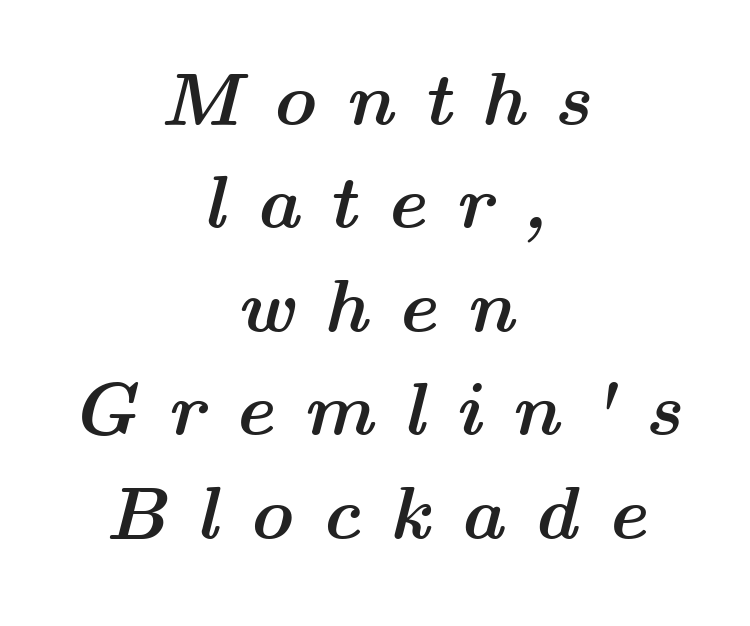
Q: Is the text bold? A: Yes.
Q: Is the text italic (slanted)? A: Yes, it leans right by about 14 degrees.
Q: Is the text underlined? A: No.
Q: How is the paragraph aligned? A: Centered.
Q: Is the spacing between letters normal or unusually wide? A: Unusually wide.
Q: Is the spacing between lines tight, normal or loose? A: Normal.
Q: Width (condensed, normal, or wide)? A: Wide.
Q: Stroke contrast? A: Medium.
Q: x-height? A: Medium.
Q: Monospaced? A: No.
